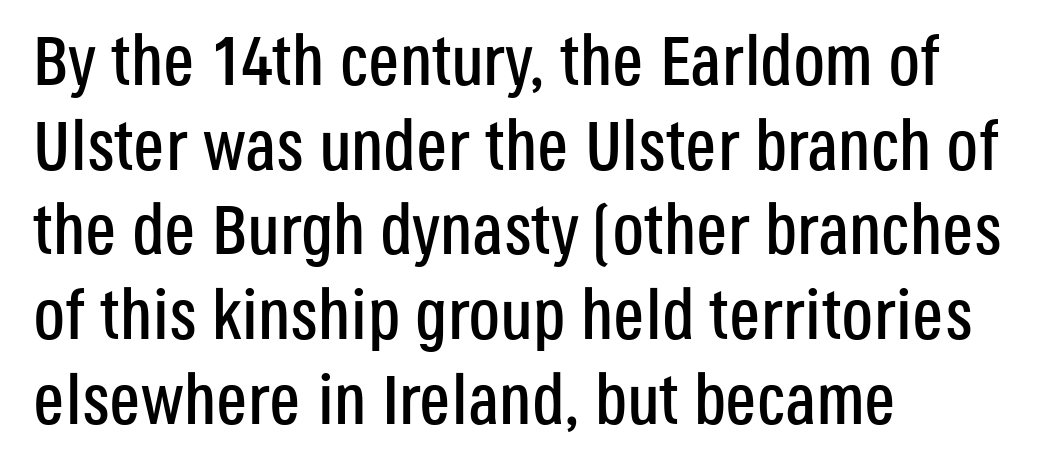
Short note: letters normally spaced. You could not count columns in this text — the font is proportionally spaced. The typography opts for an upright posture over an oblique one. The rendering anchors every line to the left-hand side.
